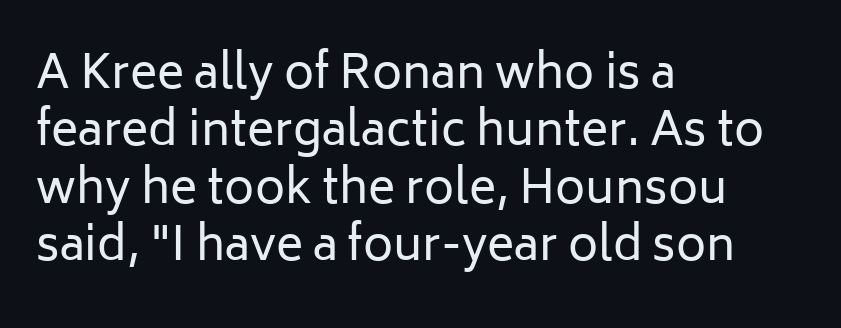
The words here are not underlined. A roman cut, with each character standing at attention. There is no visible air inserted between adjacent glyphs. The type family on display is of the sans-serif kind.
